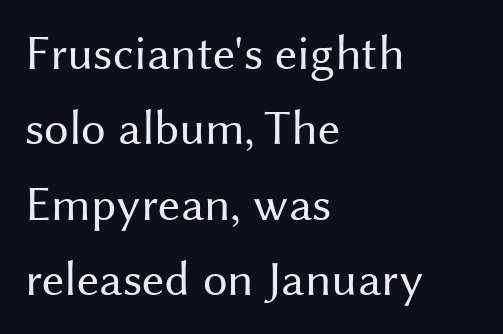
Q: Is the text bold? A: No.
Q: Is the text italic (slanted)? A: No, it is upright.
Q: Is the typeface a serif or a sans-serif typeface? A: Sans-serif.
Q: Is the text underlined? A: No.
Q: How is the paragraph aligned? A: Left-aligned.
Q: Is the spacing between letters normal or unusually wide? A: Normal.
Q: Is the spacing between lines tight, normal or loose? A: Normal.
Q: Width (condensed, normal, or wide)? A: Normal.
Q: Stroke contrast? A: Medium.
Q: x-height? A: Medium.
Q: Monospaced? A: No.
